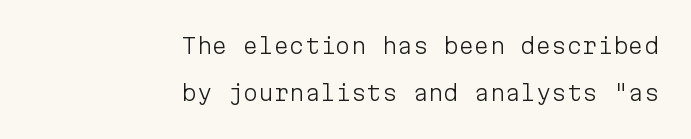
Q: Is the text bold? A: No.
Q: Is the text italic (slanted)? A: No, it is upright.
Q: Is the text underlined? A: No.
Q: How is the paragraph aligned? A: Right-aligned.
Q: Is the spacing between letters normal or unusually wide? A: Normal.
Q: Is the spacing between lines tight, normal or loose? A: Loose.
